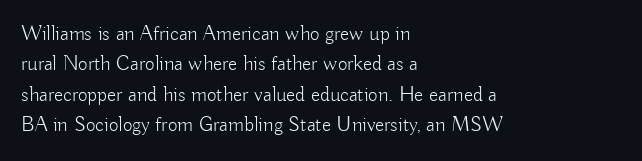
{"italic": "no", "bold": "no", "underline": "no", "align": "left", "line_spacing": "normal", "line_spacing_ratio": 1.45, "letter_spacing": "normal", "letter_spacing_em": 0.0, "glyph_px": 21}
